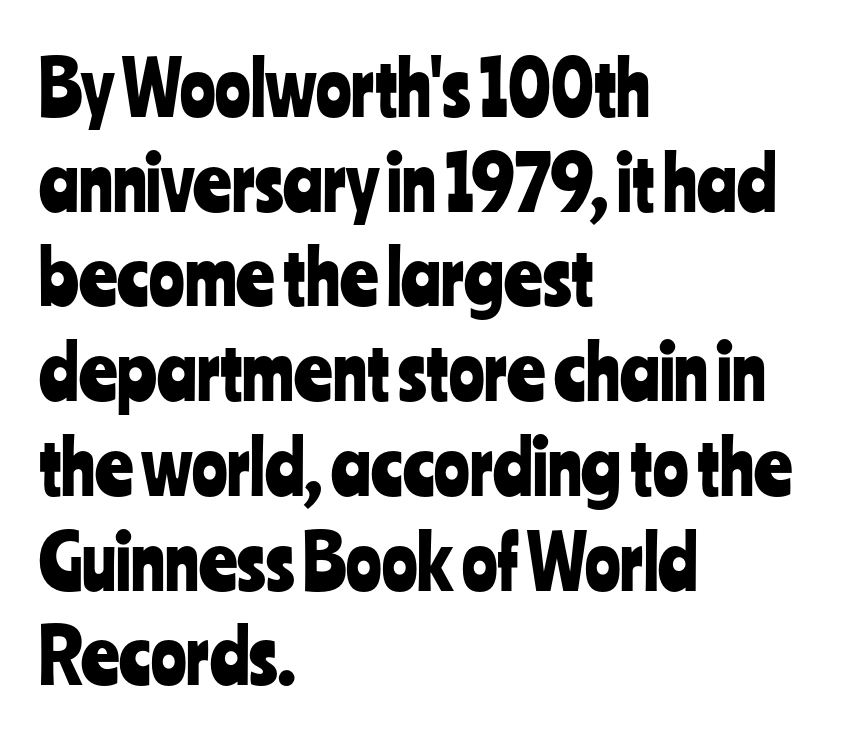
Q: Is the text italic (slanted)? A: No, it is upright.
Q: Is the typeface a serif or a sans-serif typeface? A: Sans-serif.
Q: Is the text underlined? A: No.
Q: How is the paragraph aligned? A: Left-aligned.
Q: Is the spacing between letters normal or unusually wide? A: Normal.
Q: Is the spacing between lines tight, normal or loose? A: Normal.
Q: Width (condensed, normal, or wide)? A: Condensed.
Q: Stroke contrast? A: Low.
Q: x-height? A: Medium.
Q: Monospaced? A: No.
